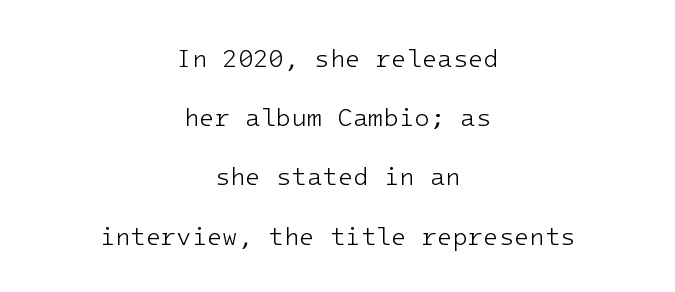
{"italic": "no", "bold": "no", "underline": "no", "align": "center", "line_spacing": "loose", "line_spacing_ratio": 2.37, "letter_spacing": "normal", "letter_spacing_em": 0.0, "glyph_px": 25}
